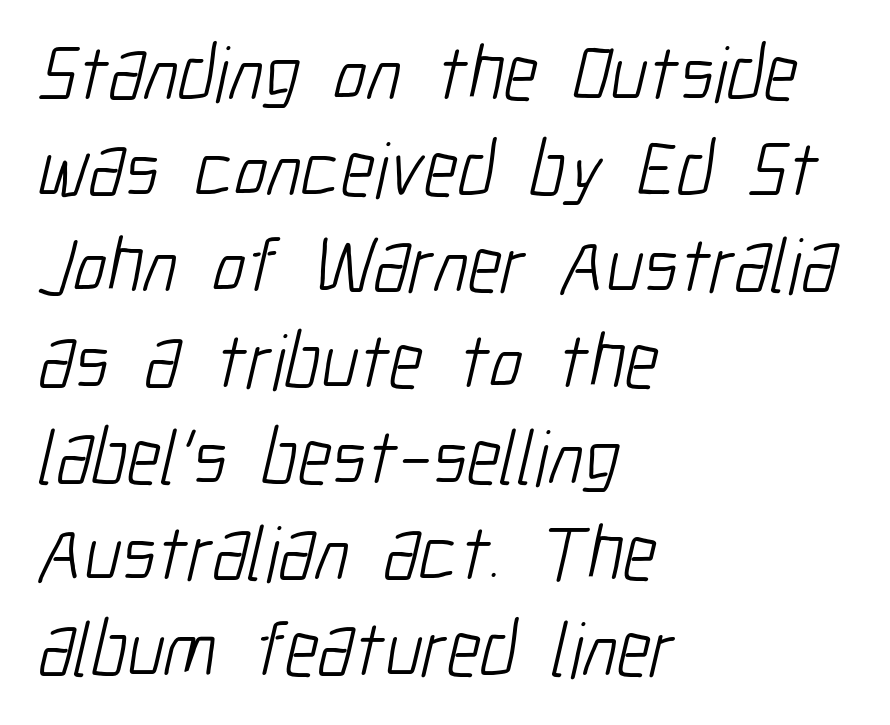
Just letters on the line, the space beneath them empty. Do the characters align in a grid? No, the font is proportional. No heavy texture on the line: the type isn't bold. Check where the strokes stop: nothing finishes them off — pure sans.
